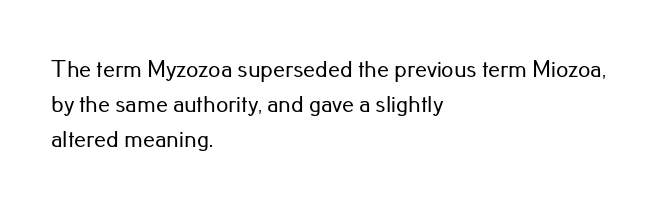
The image shows 24 px text type, upright; set left-aligned, normal line spacing (1.45x), normal letter spacing, not underlined.
